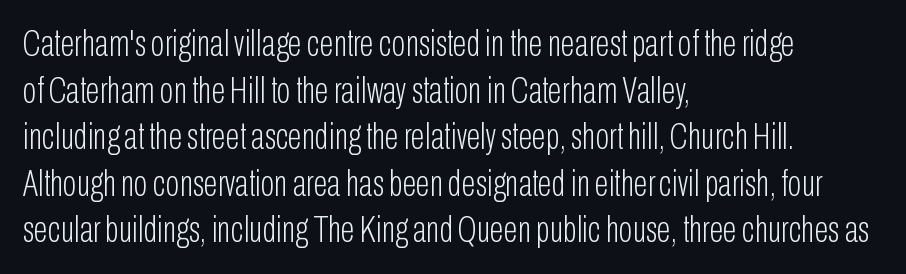
Q: Is the text bold? A: No.
Q: Is the text italic (slanted)? A: No, it is upright.
Q: Is the typeface a serif or a sans-serif typeface? A: Sans-serif.
Q: Is the text underlined? A: No.
Q: How is the paragraph aligned? A: Left-aligned.
Q: Is the spacing between letters normal or unusually wide? A: Normal.
Q: Is the spacing between lines tight, normal or loose? A: Normal.
Q: Width (condensed, normal, or wide)? A: Condensed.
Q: Stroke contrast? A: Low.
Q: x-height? A: Medium.
Q: Monospaced? A: No.
